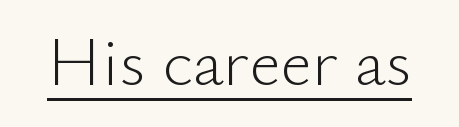
The image shows 70 px light sans-serif type, upright; set normal letter spacing, underlined; low stroke contrast and a small x-height.
